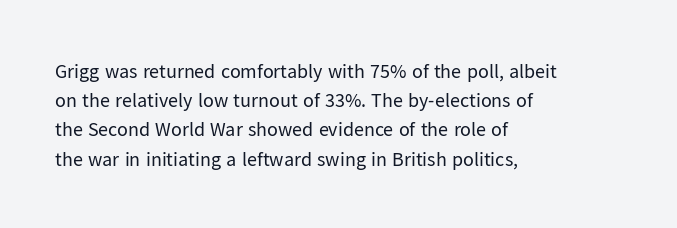
{"italic": "no", "bold": "no", "underline": "no", "align": "left", "line_spacing": "normal", "line_spacing_ratio": 1.46, "letter_spacing": "normal", "letter_spacing_em": 0.0, "glyph_px": 20}
